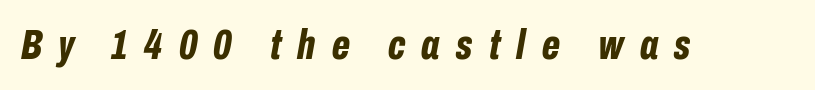
Designer's note — italics engaged. Proportional: the letters do not fall into vertical columns. Glance below the letters and you will spot only blank space. Weight check: bold — yes, fully. Compared with typical body copy, the letter spacing here is much looser.
